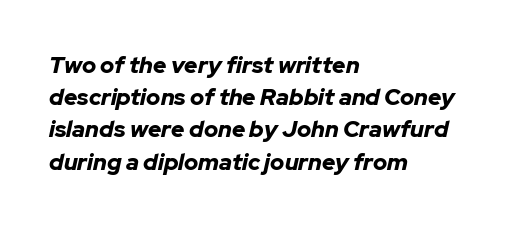
The image shows 23 px bold type, italic (leaning right); set left-aligned, normal line spacing (1.4x), normal letter spacing, not underlined.
